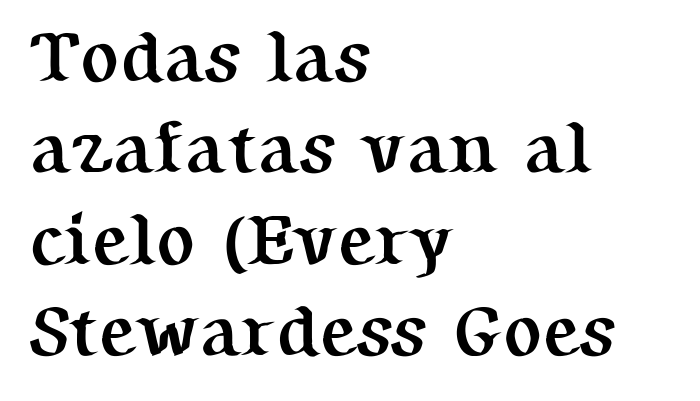
{"serif": "yes", "italic": "no", "bold": "yes", "weight": "semibold", "width": "normal", "stroke_contrast": "medium", "x_height": "medium", "monospaced": "no", "underline": "no", "align": "left", "line_spacing": "normal", "line_spacing_ratio": 1.27, "letter_spacing": "normal", "letter_spacing_em": 0.0, "glyph_px": 72}
